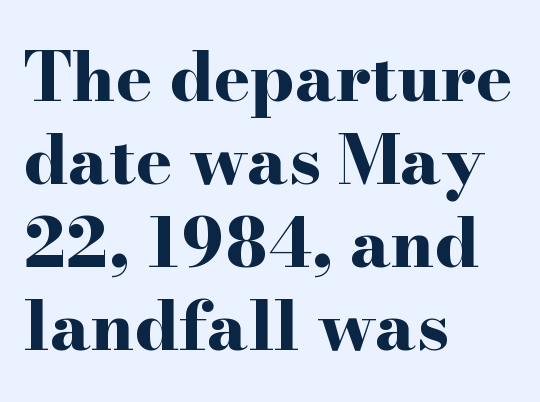
Q: Is the text bold? A: Yes.
Q: Is the text italic (slanted)? A: No, it is upright.
Q: Is the typeface a serif or a sans-serif typeface? A: Serif.
Q: Is the text underlined? A: No.
Q: How is the paragraph aligned? A: Left-aligned.
Q: Is the spacing between letters normal or unusually wide? A: Normal.
Q: Width (condensed, normal, or wide)? A: Wide.
Q: Stroke contrast? A: High.
Q: x-height? A: Small.
Q: Monospaced? A: No.
